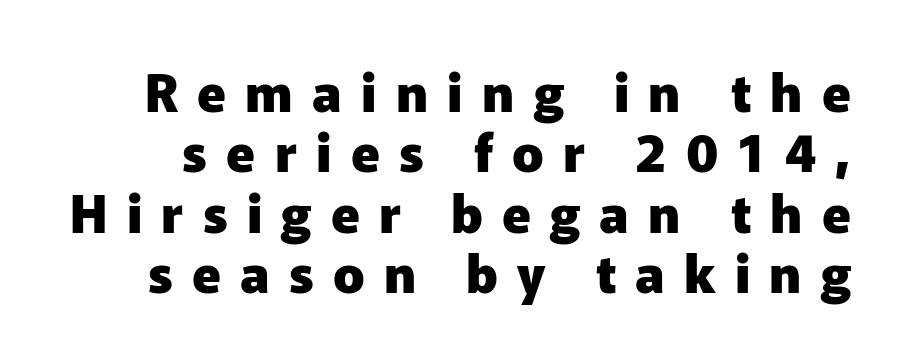
Substantial extra tracking has been applied to these lines. You can tell from the bare stems that sans-serif type was used. Here the designer chose a conventional face with non-uniform glyph widths. When letters stand straight like this, we call the style roman or upright. Descenders hang freely into open space. Chunky letters — that's bold for sure.
